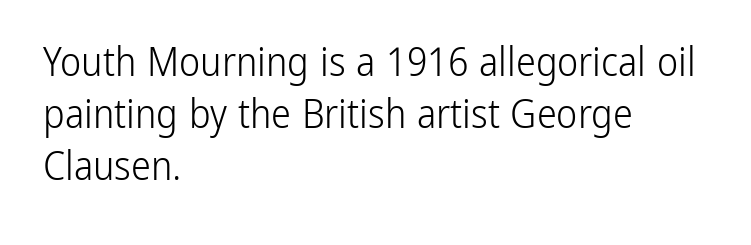
The letters sit at their default tracking, neither squeezed nor spread. The passage is arranged the way most books set body copy — flush left. One glance says typical: line gaps are just what's usual. Is the stroke heavy? The answer is a plain regular-or-lighter. Grotesque or geometric, the face here clearly has no serifs. Rendered with straight, roman letterforms.
